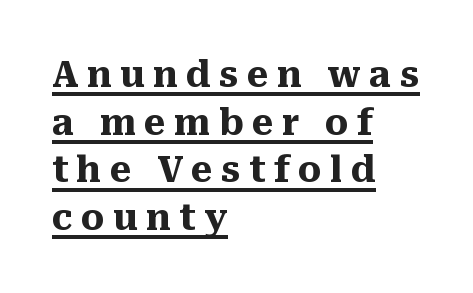
The image shows 37 px heavy serif type, upright; set left-aligned, normal line spacing (1.29x), unusually wide letter spacing (+0.22 em), underlined; medium stroke contrast and a medium x-height.
